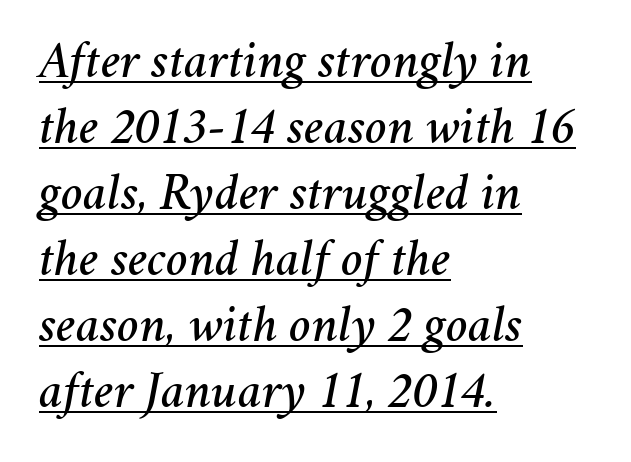
Compared with typical paragraphs, the rows here are spaced about the same. These lines are rendered in a variable-pitch font. The letters sit at their default tracking, neither squeezed nor spread. The passage is arranged the way most books set body copy — flush left. Looking at the ascenders, they clearly lean.
